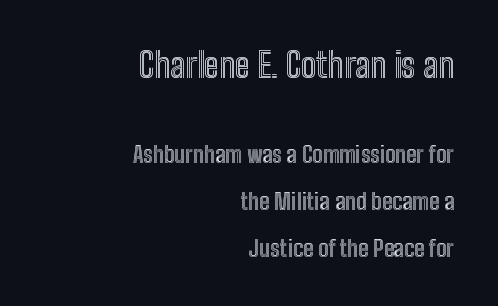
A student would notice the top passage is typeset larger than what follows. In terms of letterspacing, this is plain default setting. Any mark beneath the type? The region is blank. Caption: multi-line text, flush right, ragged left. Line spacing here is loose. These lines were composed using upright roman letters.
